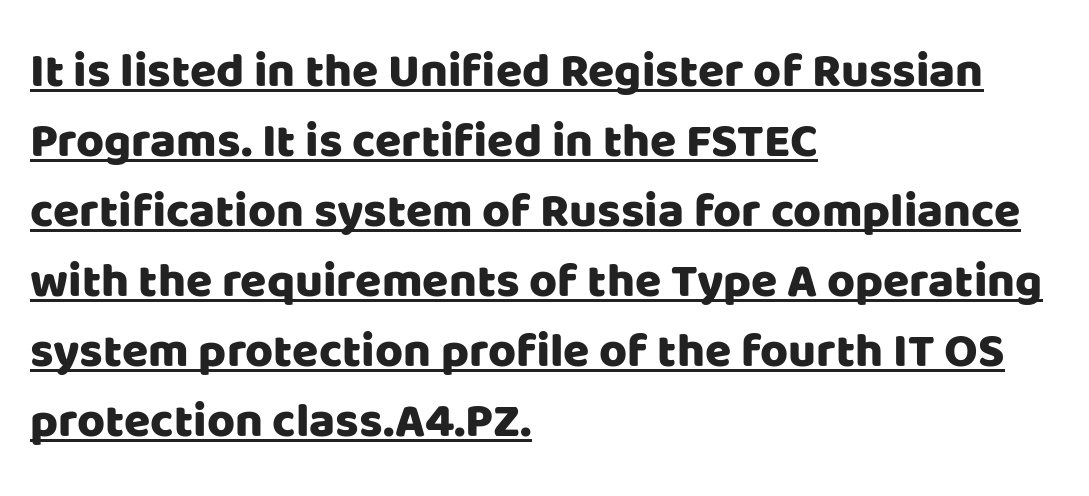
Between one letter and the next there's only the usual sliver of space. This sample has the flowing, uneven cadence of proportional lettering. The passage is arranged the way most books set body copy — flush left. Each letter's strokes conclude bluntly, with no projecting serifs. These lines were composed using upright roman letters. Underlining? Definitely there.
